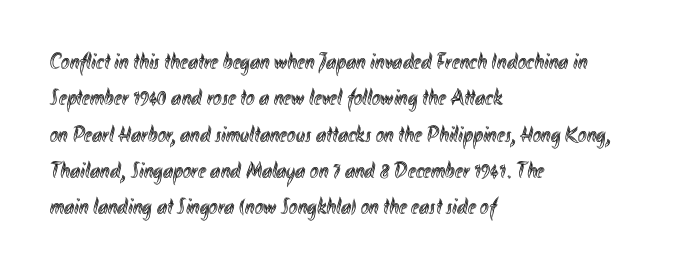
Q: Is the text italic (slanted)? A: Yes.
Q: Is the text underlined? A: No.
Q: How is the paragraph aligned? A: Left-aligned.
Q: Is the spacing between letters normal or unusually wide? A: Normal.
Q: Is the spacing between lines tight, normal or loose? A: Normal.
